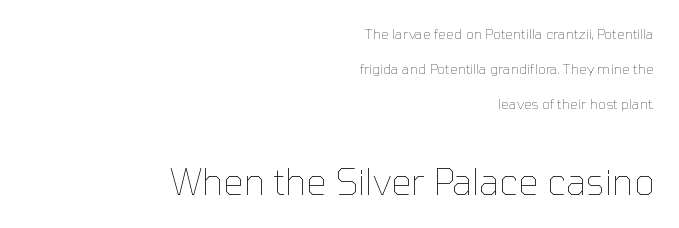
Leading: increased. The space beneath each line is pristine and unruled. Weight: in the light-to-regular range. Is the letter spacing exaggerated? No — it looks like the ordinary default. Alignment: flush right. Character widths vary here, with narrow letters taking less room than wide ones.
